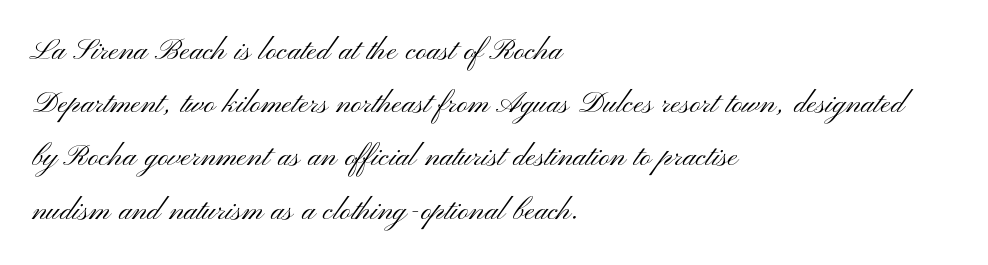
Q: Is the text bold? A: No.
Q: Is the text italic (slanted)? A: Yes.
Q: Is the typeface a serif or a sans-serif typeface? A: Sans-serif.
Q: Is the text underlined? A: No.
Q: How is the paragraph aligned? A: Left-aligned.
Q: Is the spacing between letters normal or unusually wide? A: Normal.
Q: Is the spacing between lines tight, normal or loose? A: Normal.
Q: Width (condensed, normal, or wide)? A: Wide.
Q: Stroke contrast? A: Medium.
Q: x-height? A: Small.
Q: Monospaced? A: No.
